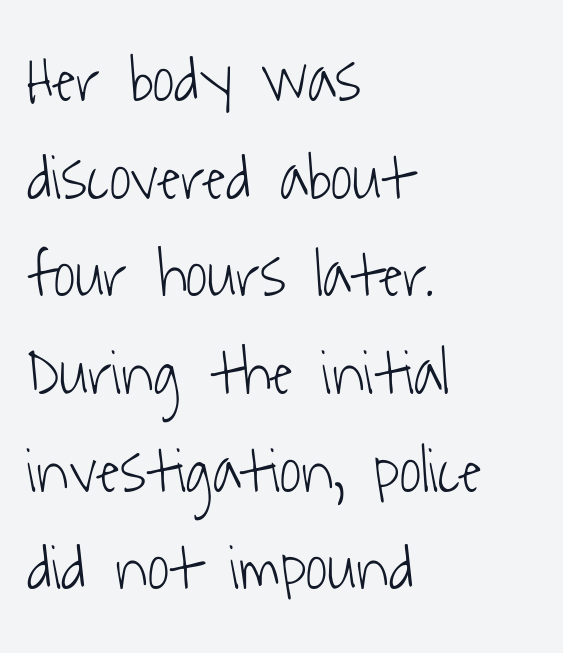
Q: Is the text bold? A: No.
Q: Is the typeface a serif or a sans-serif typeface? A: Sans-serif.
Q: Is the text underlined? A: No.
Q: How is the paragraph aligned? A: Left-aligned.
Q: Is the spacing between letters normal or unusually wide? A: Normal.
Q: Is the spacing between lines tight, normal or loose? A: Normal.
Q: Width (condensed, normal, or wide)? A: Condensed.
Q: Stroke contrast? A: Low.
Q: x-height? A: Medium.
Q: Monospaced? A: No.
